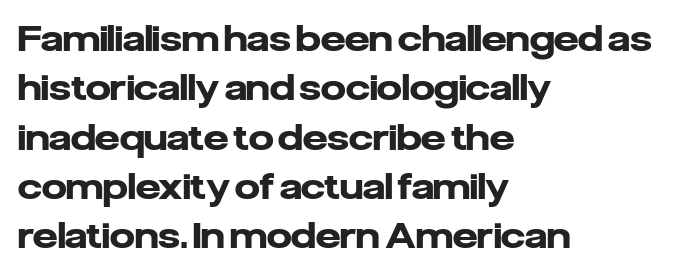
The image shows 35 px heavy sans-serif type, upright; set left-aligned, normal line spacing (1.41x), normal letter spacing, not underlined; low stroke contrast and a medium x-height.
